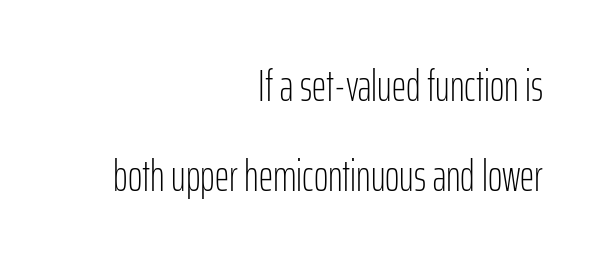
The image shows 44 px light, condensed sans-serif type, upright; set right-aligned, loose line spacing (2.04x), normal letter spacing, not underlined; low stroke contrast and a medium x-height.
